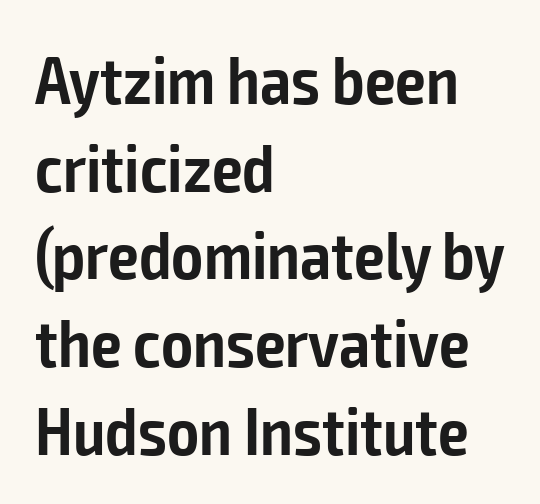
Q: Is the text bold? A: Semi-bold.
Q: Is the text italic (slanted)? A: No, it is upright.
Q: Is the typeface a serif or a sans-serif typeface? A: Sans-serif.
Q: Is the text underlined? A: No.
Q: How is the paragraph aligned? A: Left-aligned.
Q: Is the spacing between letters normal or unusually wide? A: Normal.
Q: Is the spacing between lines tight, normal or loose? A: Normal.
Q: Width (condensed, normal, or wide)? A: Condensed.
Q: Stroke contrast? A: Low.
Q: x-height? A: Medium.
Q: Monospaced? A: No.
